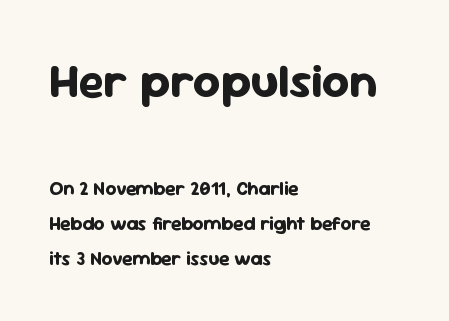
The image shows 48 px bold sans-serif type, upright; set left-aligned, line spacing 1.85x, normal letter spacing, not underlined; the first (top) block is 2.53x larger; low stroke contrast and a medium x-height.
